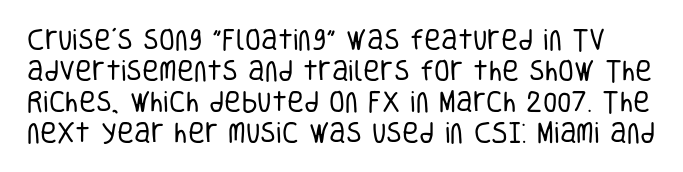
{"italic": "no", "bold": "no", "underline": "no", "line_spacing": "normal", "line_spacing_ratio": 1.35, "letter_spacing": "normal", "letter_spacing_em": 0.0, "glyph_px": 23}
